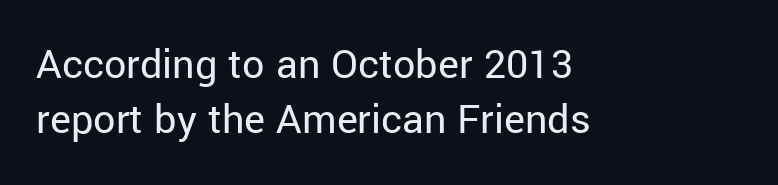
Q: Is the text bold? A: No.
Q: Is the text italic (slanted)? A: No, it is upright.
Q: Is the typeface a serif or a sans-serif typeface? A: Sans-serif.
Q: Is the text underlined? A: No.
Q: How is the paragraph aligned? A: Left-aligned.
Q: Is the spacing between letters normal or unusually wide? A: Normal.
Q: Is the spacing between lines tight, normal or loose? A: Normal.
Q: Width (condensed, normal, or wide)? A: Normal.
Q: Stroke contrast? A: Low.
Q: x-height? A: Medium.
Q: Monospaced? A: No.
